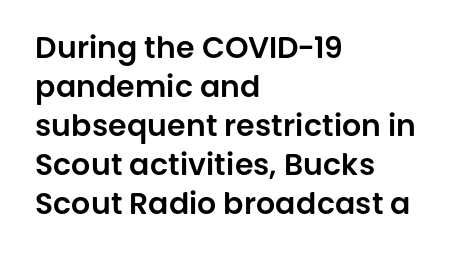
{"serif": "no", "italic": "no", "width": "normal", "stroke_contrast": "low", "x_height": "large", "monospaced": "no", "underline": "no", "align": "left", "line_spacing": "normal", "line_spacing_ratio": 1.3, "letter_spacing": "normal", "letter_spacing_em": 0.0, "glyph_px": 30}
